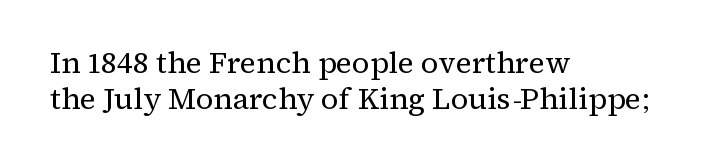
Q: Is the text bold? A: No.
Q: Is the text italic (slanted)? A: No, it is upright.
Q: Is the typeface a serif or a sans-serif typeface? A: Serif.
Q: Is the text underlined? A: No.
Q: How is the paragraph aligned? A: Left-aligned.
Q: Is the spacing between letters normal or unusually wide? A: Normal.
Q: Width (condensed, normal, or wide)? A: Normal.
Q: Stroke contrast? A: Medium.
Q: x-height? A: Medium.
Q: Monospaced? A: No.
